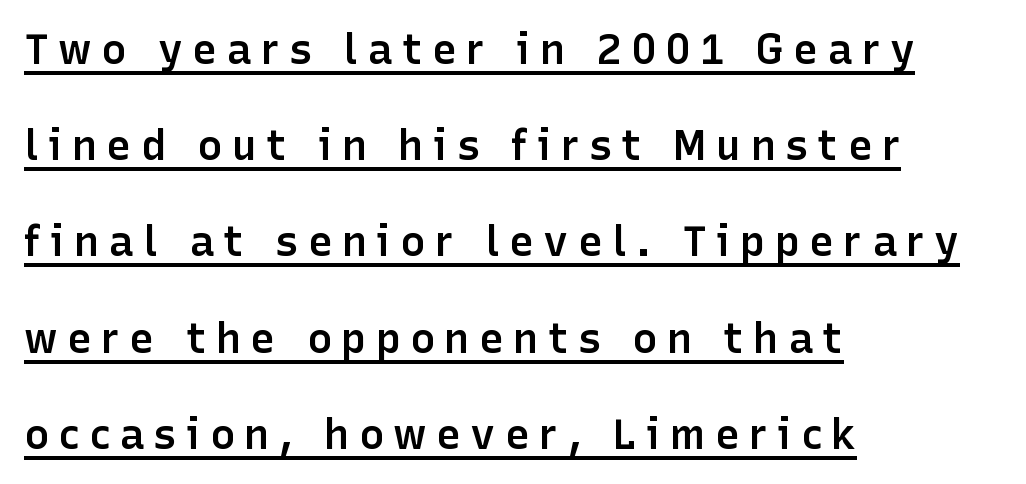
The image shows 42 px semibold sans-serif type, upright; set left-aligned, loose line spacing (2.29x), unusually wide letter spacing (+0.22 em), underlined; low stroke contrast and a medium x-height.
